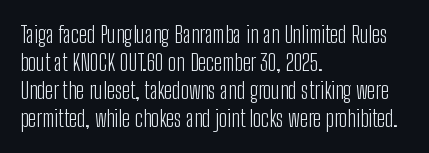
The image shows 23 px text type, upright; set left-aligned, line spacing 1.22x, normal letter spacing, not underlined.
